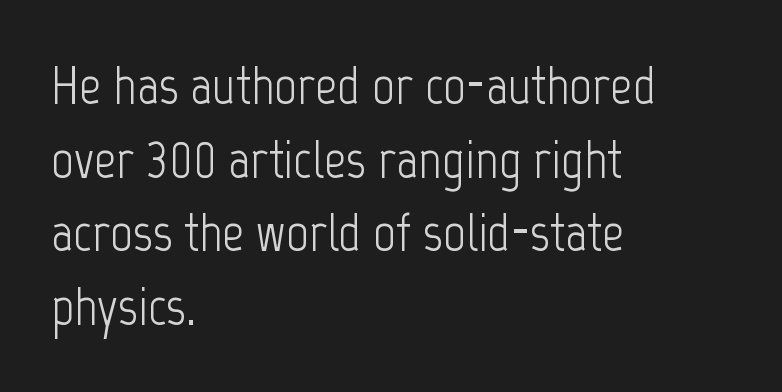
The image shows 55 px light, condensed sans-serif type, upright; set left-aligned, normal line spacing (1.34x), normal letter spacing, not underlined; low stroke contrast and a medium x-height.
